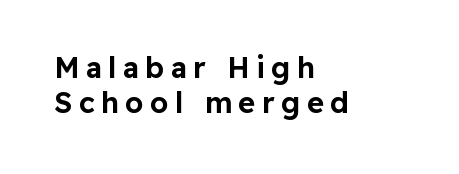
{"serif": "no", "italic": "no", "width": "normal", "stroke_contrast": "low", "x_height": "medium", "monospaced": "no", "underline": "no", "align": "left", "line_spacing_ratio": 1.21, "letter_spacing": "wide", "letter_spacing_em": 0.22, "glyph_px": 29}
